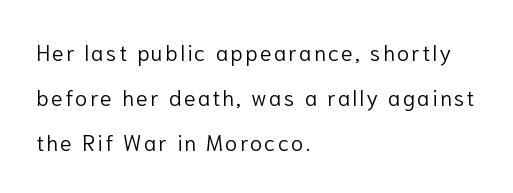
{"italic": "no", "bold": "no", "underline": "no", "align": "left", "line_spacing": "loose", "line_spacing_ratio": 2.05, "glyph_px": 22}
